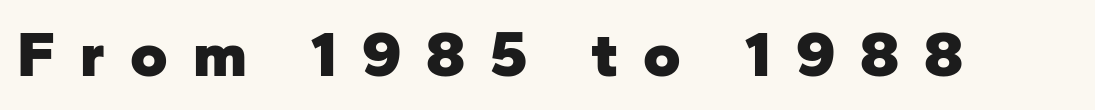
{"serif": "no", "italic": "no", "bold": "yes", "weight": "heavy", "width": "normal", "stroke_contrast": "low", "x_height": "medium", "monospaced": "no", "underline": "no", "letter_spacing": "wide", "letter_spacing_em": 0.39, "glyph_px": 64}
